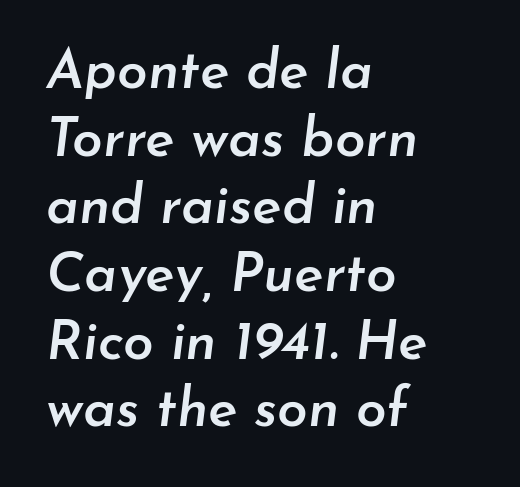
{"italic": "yes", "lean": "right", "slant_degrees": 7, "bold": "semi", "weight": "semibold", "width": "normal", "stroke_contrast": "low", "x_height": "small", "monospaced": "no", "underline": "no", "align": "left", "line_spacing_ratio": 1.23, "letter_spacing": "normal", "letter_spacing_em": 0.0, "glyph_px": 55}
